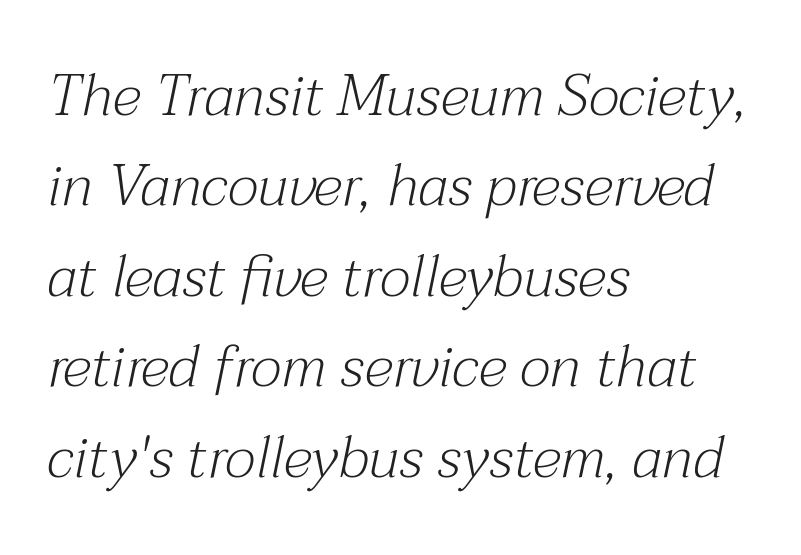
{"serif": "yes", "italic": "yes", "lean": "right", "slant_degrees": 12, "bold": "no", "weight": "light", "width": "normal", "stroke_contrast": "medium", "x_height": "medium", "monospaced": "no", "underline": "no", "align": "left", "line_spacing": "normal", "line_spacing_ratio": 1.56, "letter_spacing": "normal", "letter_spacing_em": 0.0, "glyph_px": 58}
